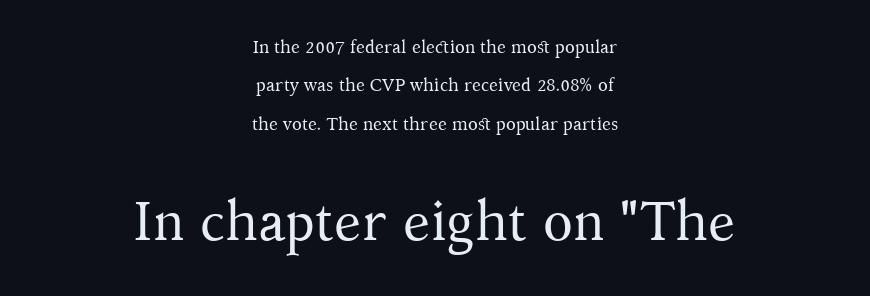
Q: Is the text bold? A: No.
Q: Is the text italic (slanted)? A: No, it is upright.
Q: Is the typeface a serif or a sans-serif typeface? A: Serif.
Q: Is the text underlined? A: No.
Q: How is the paragraph aligned? A: Centered.
Q: Is the spacing between letters normal or unusually wide? A: Normal.
Q: Is the spacing between lines tight, normal or loose? A: Loose.
Q: Which block of text is set in a larger size, the first (top) or the second (bottom)? A: The second (bottom) one.
Q: Width (condensed, normal, or wide)? A: Normal.
Q: Stroke contrast? A: Medium.
Q: x-height? A: Medium.
Q: Monospaced? A: No.
